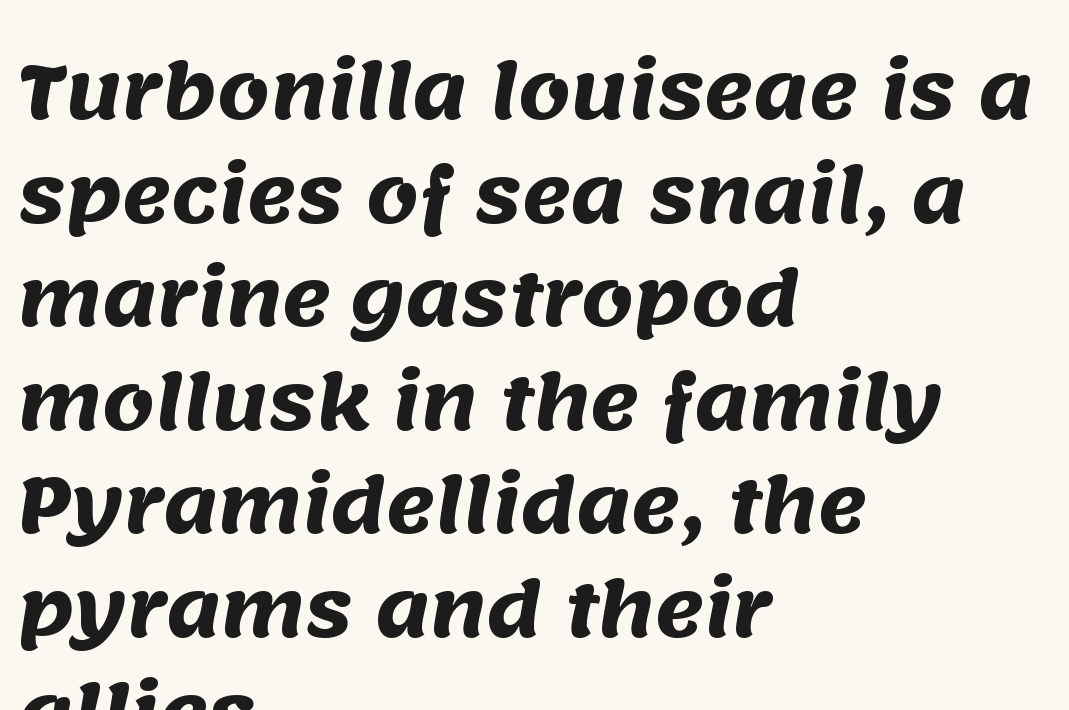
Standard letterfit; no display-style spreading of the glyphs. Type style note: lacks serifs. Alignment: flush left. Glance below the letters and you will spot only blank space. Is there much room between lines? A standard amount, neither cramped nor airy. Here the designer chose a conventional face with non-uniform glyph widths.
